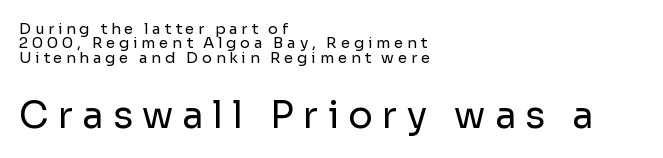
Q: Is the text bold? A: No.
Q: Is the text italic (slanted)? A: No, it is upright.
Q: Is the typeface a serif or a sans-serif typeface? A: Sans-serif.
Q: Is the text underlined? A: No.
Q: How is the paragraph aligned? A: Left-aligned.
Q: Is the spacing between letters normal or unusually wide? A: Unusually wide.
Q: Is the spacing between lines tight, normal or loose? A: Tight.
Q: Which block of text is set in a larger size, the first (top) or the second (bottom)? A: The second (bottom) one.
Q: Width (condensed, normal, or wide)? A: Normal.
Q: Stroke contrast? A: Low.
Q: x-height? A: Medium.
Q: Monospaced? A: No.
